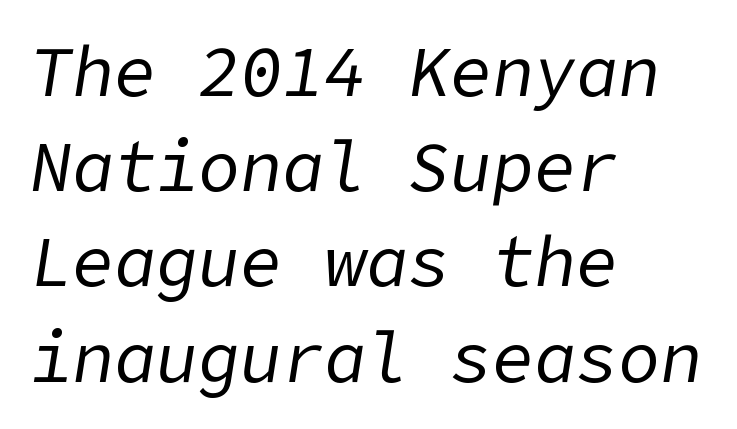
Q: Is the text bold? A: No.
Q: Is the text italic (slanted)? A: Yes, it leans right by about 9 degrees.
Q: Is the text underlined? A: No.
Q: How is the paragraph aligned? A: Left-aligned.
Q: Is the spacing between letters normal or unusually wide? A: Normal.
Q: Is the spacing between lines tight, normal or loose? A: Normal.
Q: Width (condensed, normal, or wide)? A: Normal.
Q: Stroke contrast? A: Low.
Q: x-height? A: Medium.
